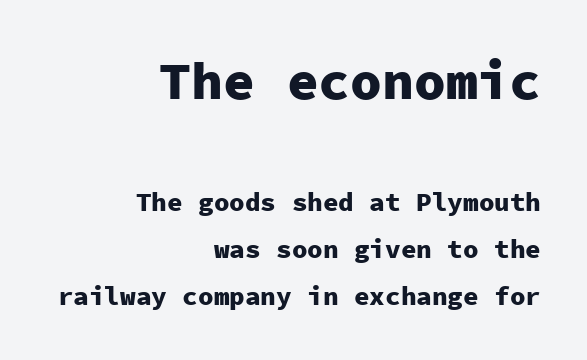
{"serif": "no", "italic": "no", "bold": "yes", "weight": "heavy", "width": "normal", "stroke_contrast": "low", "x_height": "medium", "monospaced": "yes", "underline": "no", "align": "right", "line_spacing_ratio": 1.82, "letter_spacing": "normal", "letter_spacing_em": 0.0, "larger_block": "first", "size_ratio": 2.04, "glyph_px": 53}
